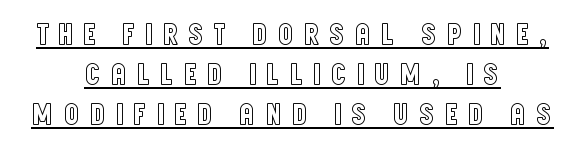
{"italic": "no", "width": "condensed", "x_height": "large", "monospaced": "no", "underline": "yes", "align": "center", "line_spacing": "normal", "line_spacing_ratio": 1.29, "letter_spacing": "wide", "letter_spacing_em": 0.3, "glyph_px": 31}
